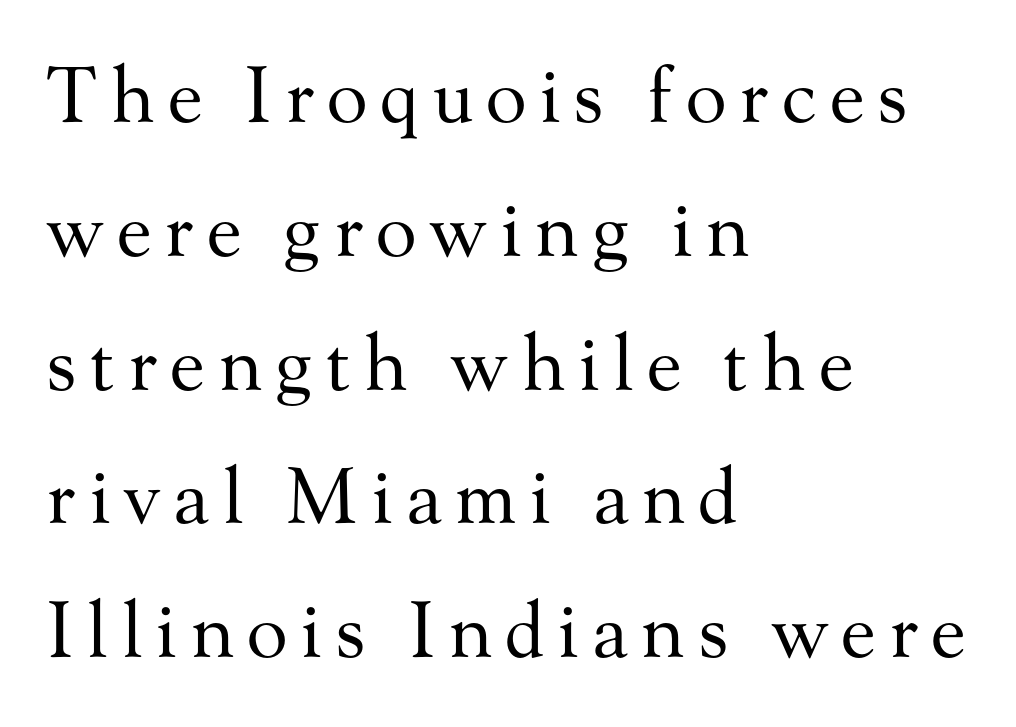
{"serif": "yes", "italic": "no", "bold": "no", "weight": "regular", "width": "normal", "stroke_contrast": "medium", "x_height": "small", "monospaced": "no", "underline": "no", "align": "left", "line_spacing_ratio": 1.76, "glyph_px": 76}
